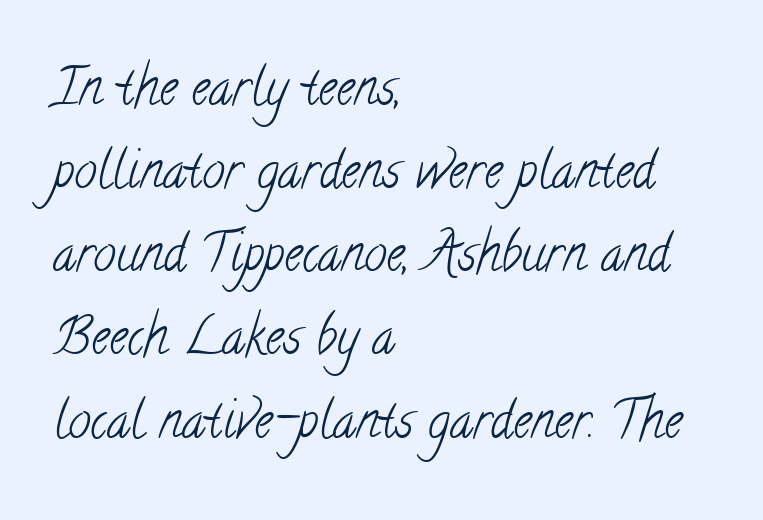
The image shows 51 px light, condensed serif type; set left-aligned, normal line spacing (1.63x), normal letter spacing, not underlined; low stroke contrast and a small x-height.
